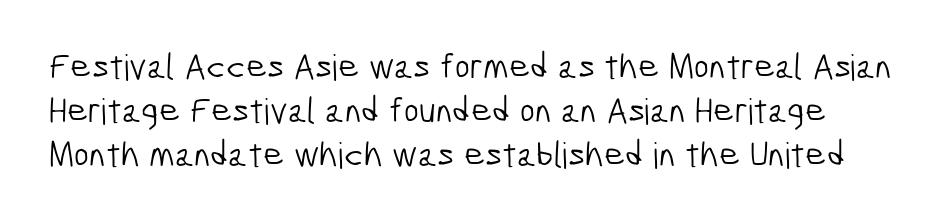
No word sits above an underline. Short note: letters normally spaced. Note the varied advance widths — an 'i' is clearly narrower than an 'm'. Type style note: lacks serifs. Heaviness? Minimal to ordinary, like unemphasized prose.
